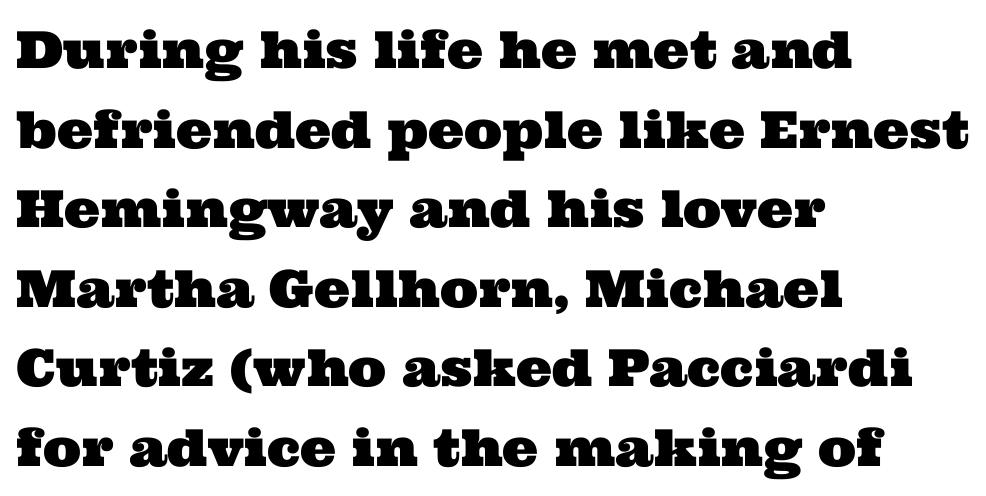
Baseline-to-baseline distance is the conventional proportion of letter height. No word sits above an underline. Words appear dense and cohesive because spacing is normal. A typesetter would call this proportional, since set widths differ per character. You can tell from the footed stems that serif type was used.
